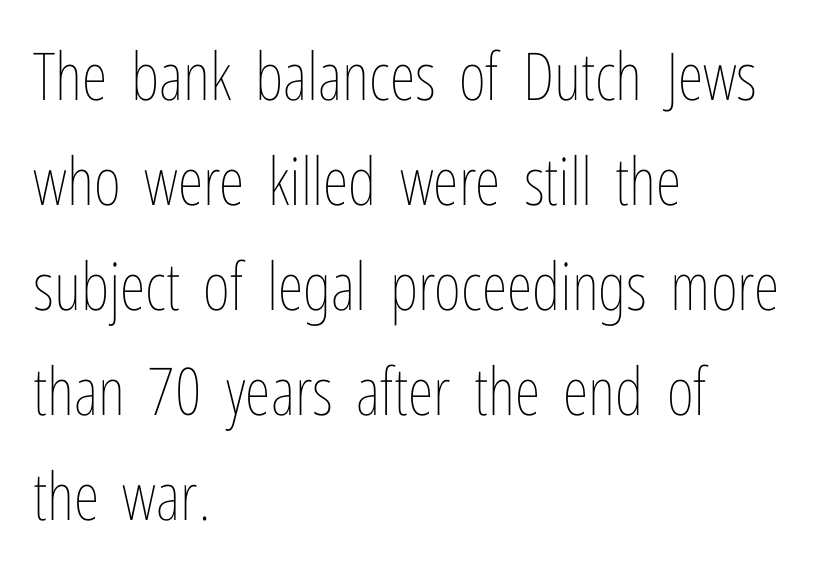
{"italic": "no", "bold": "no", "weight": "thin", "width": "condensed", "stroke_contrast": "low", "x_height": "medium", "monospaced": "no", "underline": "no", "align": "left", "line_spacing": "normal", "line_spacing_ratio": 1.59, "letter_spacing": "normal", "letter_spacing_em": 0.0, "glyph_px": 66}
